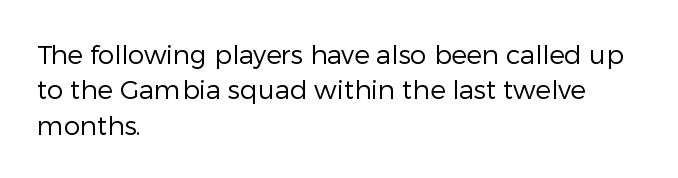
Q: Is the text bold? A: No.
Q: Is the text italic (slanted)? A: No, it is upright.
Q: Is the text underlined? A: No.
Q: How is the paragraph aligned? A: Left-aligned.
Q: Is the spacing between letters normal or unusually wide? A: Normal.
Q: Is the spacing between lines tight, normal or loose? A: Normal.
